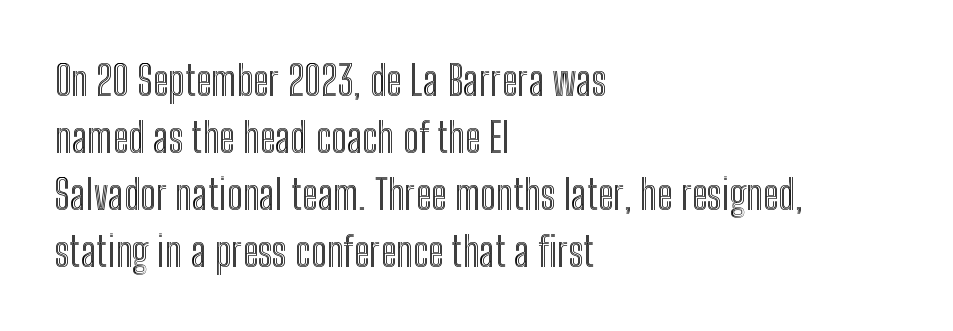
The image shows 41 px condensed type, upright; set left-aligned, normal line spacing (1.39x), normal letter spacing, not underlined; a medium x-height.
